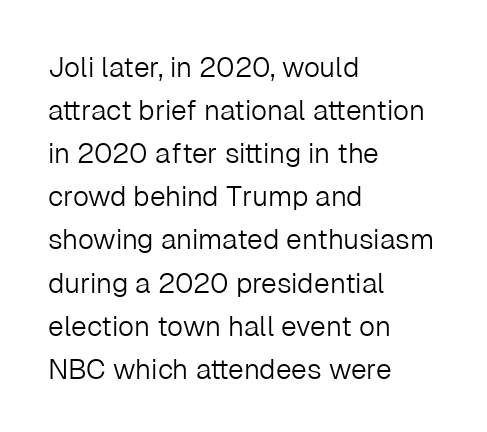
The image shows 28 px light sans-serif type, upright; set left-aligned, normal line spacing (1.54x), normal letter spacing, not underlined; low stroke contrast and a medium x-height.
